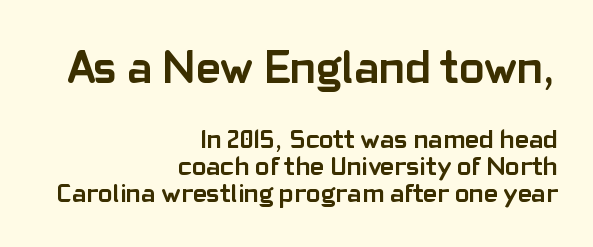
The image shows 47 px semibold sans-serif type, upright; set right-aligned, tight line spacing (1.0x), normal letter spacing, not underlined; the first (top) block is 1.74x larger; low stroke contrast and a medium x-height.
